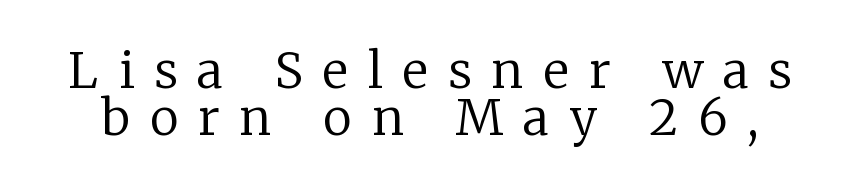
The face used here is proportionally spaced, like ordinary book or web type. No italicization has been applied; the sample stays upright. Ink coverage per letter is moderate at most. Notice how descenders almost collide with the ascenders below — that's tight leading. Letterform terminals end in serifs throughout the passage.
